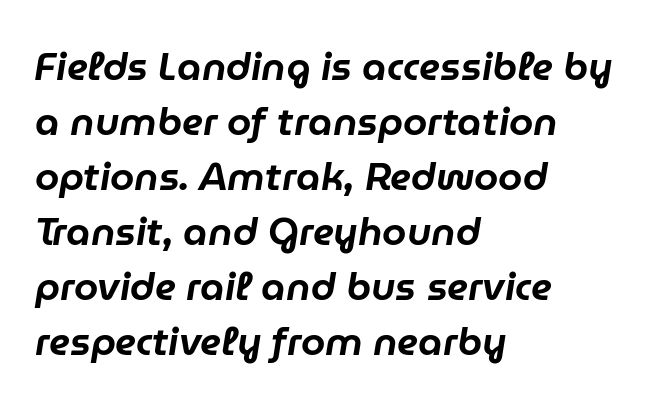
{"italic": "yes", "lean": "right", "slant_degrees": 9, "width": "normal", "stroke_contrast": "low", "x_height": "medium", "monospaced": "no", "underline": "no", "align": "left", "line_spacing": "normal", "line_spacing_ratio": 1.41, "letter_spacing": "normal", "letter_spacing_em": 0.0, "glyph_px": 39}
